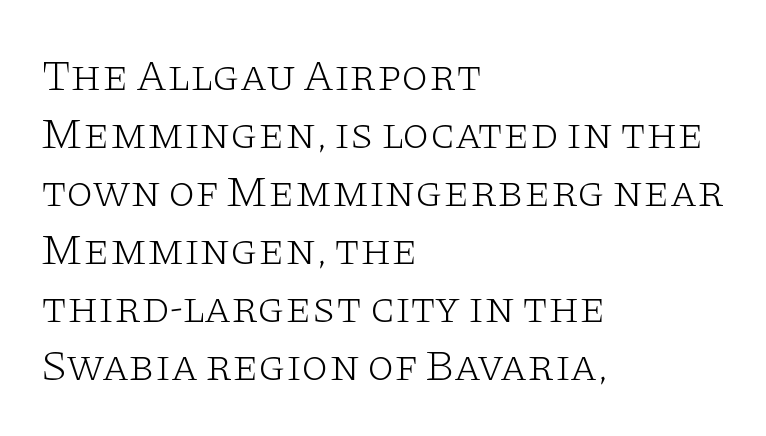
The image shows 44 px light, wide serif type, upright; set left-aligned, normal line spacing (1.32x), normal letter spacing, not underlined; low stroke contrast and a large x-height.
